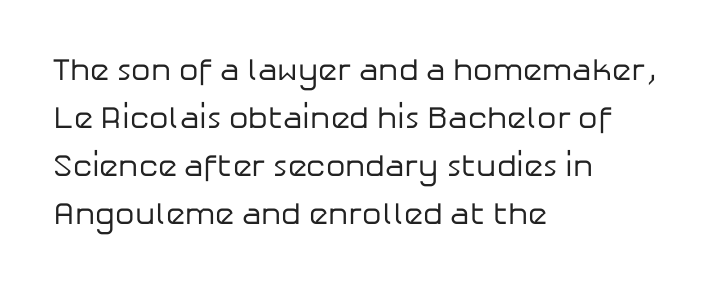
The image shows 31 px regular-weight sans-serif type, upright; set left-aligned, normal line spacing (1.55x), normal letter spacing, not underlined; low stroke contrast and a medium x-height.
